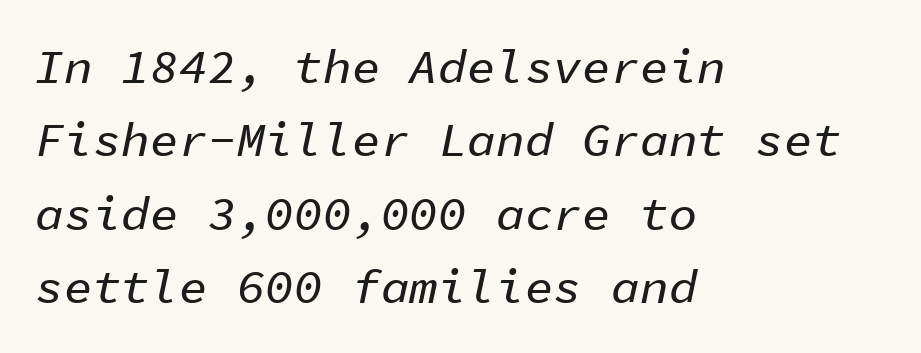
The image shows 48 px text type, italic (leaning right), monospaced; set left-aligned, normal line spacing (1.53x), normal letter spacing, not underlined; low stroke contrast and a medium x-height.
